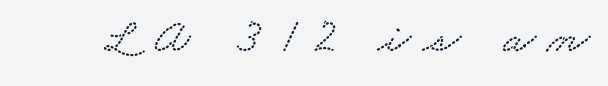
Q: Is the text underlined? A: No.
Q: Is the spacing between letters normal or unusually wide? A: Unusually wide.
Q: Width (condensed, normal, or wide)? A: Wide.
Q: Stroke contrast? A: Low.
Q: x-height? A: Small.
Q: Monospaced? A: No.
